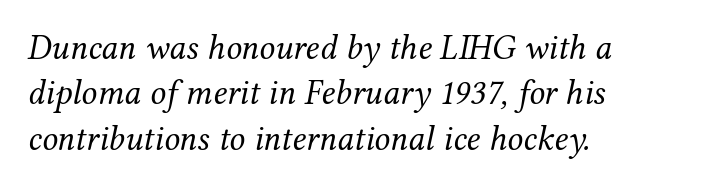
Q: Is the text bold? A: No.
Q: Is the text italic (slanted)? A: Yes, it leans right by about 12 degrees.
Q: Is the typeface a serif or a sans-serif typeface? A: Serif.
Q: Is the text underlined? A: No.
Q: How is the paragraph aligned? A: Left-aligned.
Q: Is the spacing between letters normal or unusually wide? A: Normal.
Q: Is the spacing between lines tight, normal or loose? A: Normal.
Q: Width (condensed, normal, or wide)? A: Normal.
Q: Stroke contrast? A: Medium.
Q: x-height? A: Medium.
Q: Monospaced? A: No.
